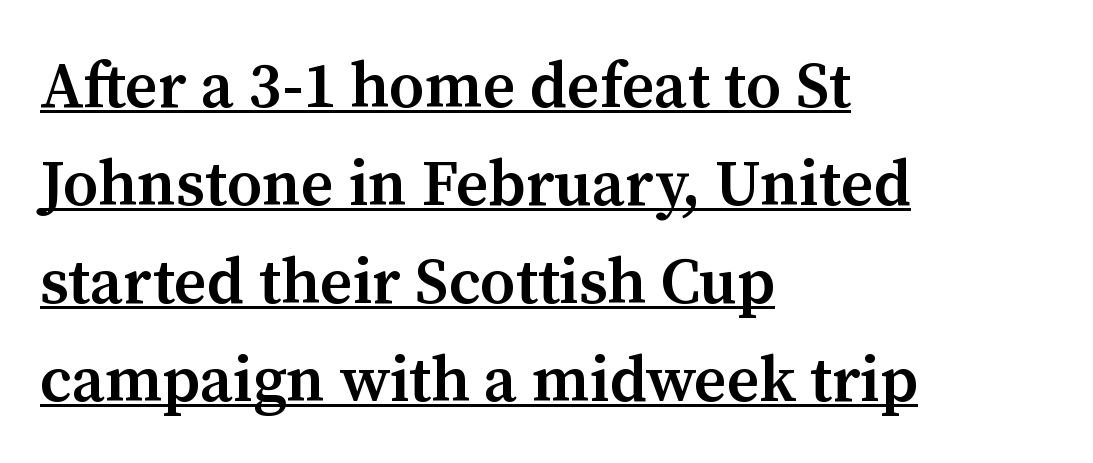
The image shows 64 px semibold serif type, upright; set left-aligned, normal line spacing (1.53x), normal letter spacing, underlined; medium stroke contrast and a medium x-height.
